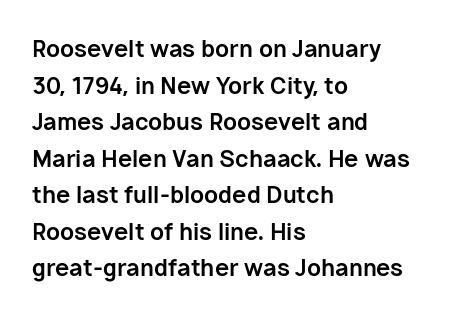
The image shows 23 px bold type, upright; set left-aligned, normal line spacing (1.59x), normal letter spacing, not underlined.
